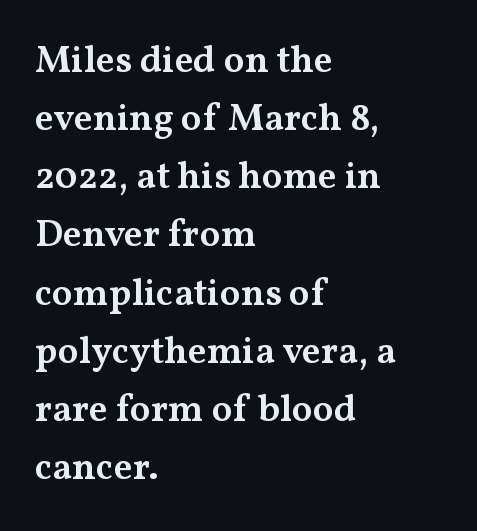
The tracking reads as untouched default to a designer's eye. Classification — serif. Stroke thickness is moderately raised; the sample reads as semibold. Vertical spacing — default.
